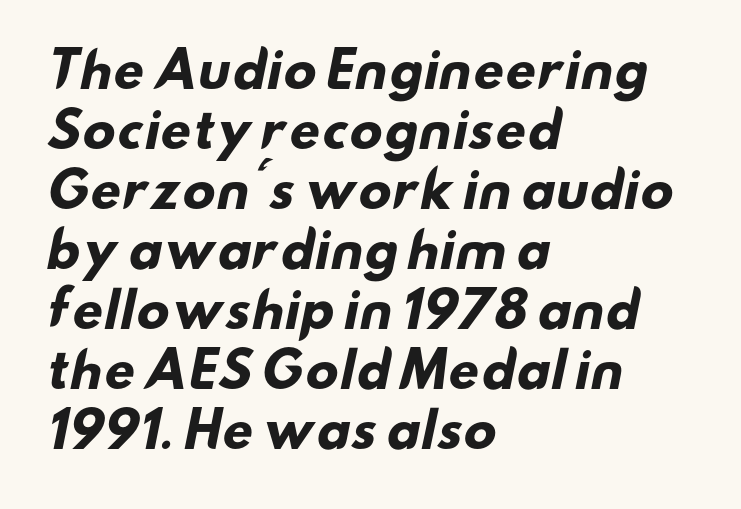
Q: Is the text bold? A: Yes.
Q: Is the typeface a serif or a sans-serif typeface? A: Sans-serif.
Q: Is the text underlined? A: No.
Q: How is the paragraph aligned? A: Left-aligned.
Q: Is the spacing between letters normal or unusually wide? A: Normal.
Q: Is the spacing between lines tight, normal or loose? A: Normal.
Q: Width (condensed, normal, or wide)? A: Wide.
Q: Stroke contrast? A: Low.
Q: x-height? A: Small.
Q: Monospaced? A: No.
